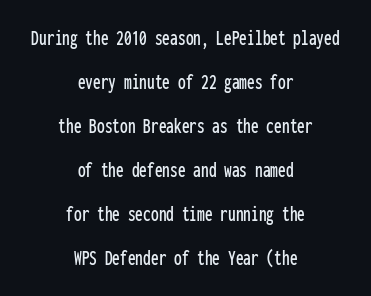
The image shows 22 px text type, upright; set centered, loose line spacing (2.0x), normal letter spacing, not underlined.
